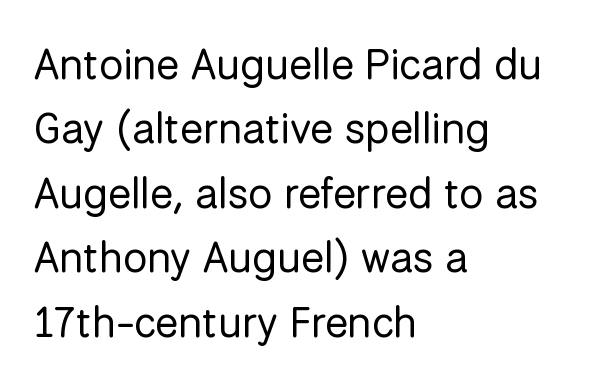
Q: Is the text bold? A: No.
Q: Is the text italic (slanted)? A: No, it is upright.
Q: Is the typeface a serif or a sans-serif typeface? A: Sans-serif.
Q: Is the text underlined? A: No.
Q: How is the paragraph aligned? A: Left-aligned.
Q: Is the spacing between letters normal or unusually wide? A: Normal.
Q: Is the spacing between lines tight, normal or loose? A: Normal.
Q: Width (condensed, normal, or wide)? A: Normal.
Q: Stroke contrast? A: Low.
Q: x-height? A: Medium.
Q: Monospaced? A: No.
